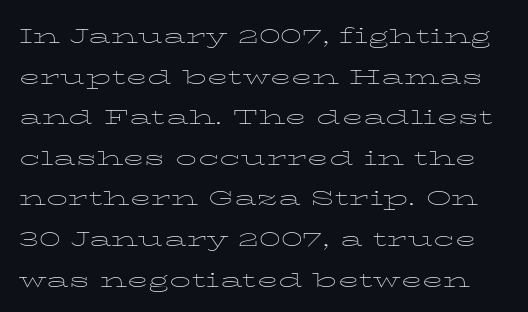
It's the straight-up-and-down kind of type. The words here are not underlined. The face used here is proportionally spaced, like ordinary book or web type. The passage shown is not bold in any degree. The horizontal fit of the characters is conventional and even. Whoever set this chose a conventional vertical rhythm.
